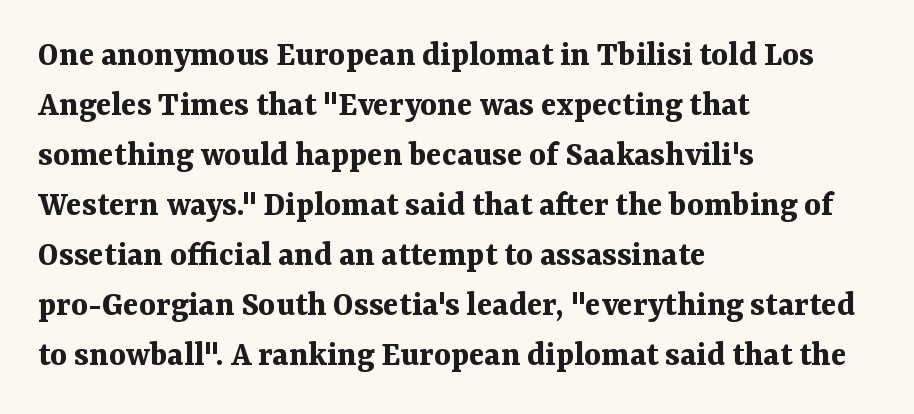
The image shows 36 px bold serif type, upright; set left-aligned, normal line spacing (1.39x), normal letter spacing, not underlined; medium stroke contrast and a medium x-height.
